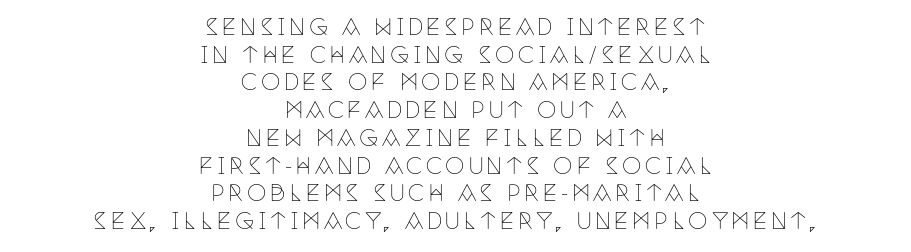
{"italic": "no", "bold": "no", "underline": "no", "align": "center", "line_spacing": "normal", "line_spacing_ratio": 1.26, "glyph_px": 22}
